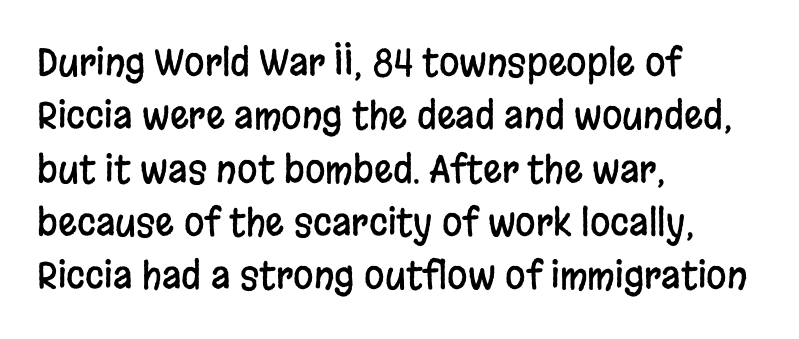
The words here are not underlined. Proportional: the letters do not fall into vertical columns. Typeset ragged right — the left edge is the straight one. A typesetter would call this zero additional tracking. If you measured baseline to baseline, you'd find a middling distance. You can tell from the bare stems that sans-serif type was used.
